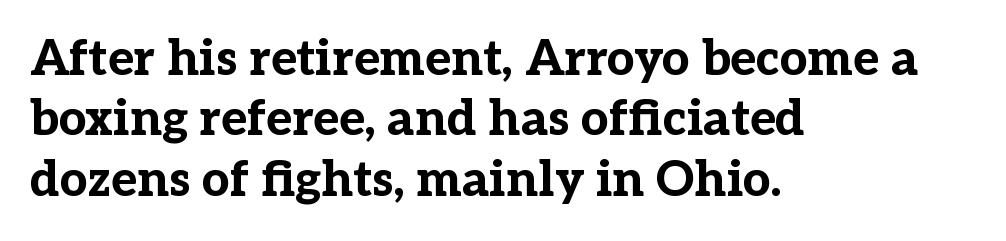
The image shows 49 px bold serif type, upright; set left-aligned, line spacing 1.23x, normal letter spacing, not underlined; low stroke contrast and a medium x-height.
